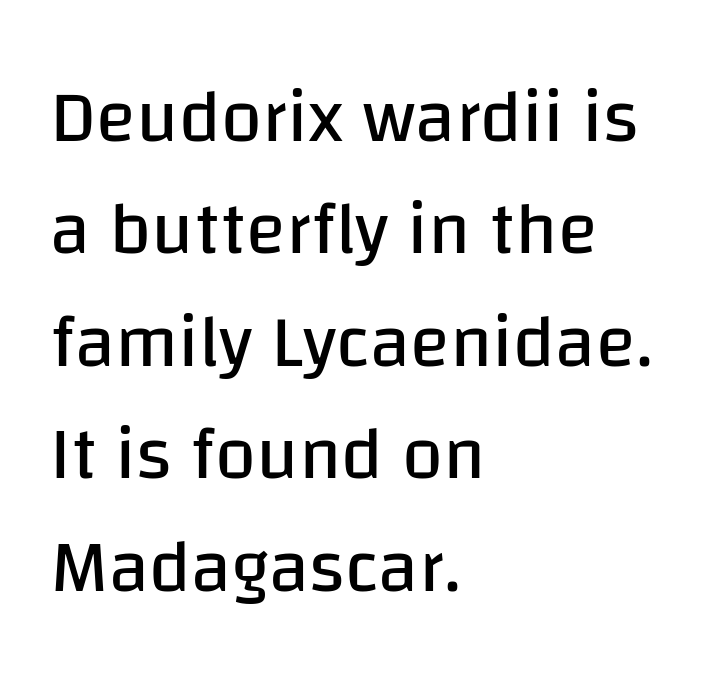
Does the lettering tilt? It doesn't — this is upright. The lines sit at an ordinary, default distance from one another. The face used here is proportionally spaced, like ordinary book or web type. These lines keep a tight, regular rhythm from letter to letter. The font sits on the lighter half of the weight spectrum, regular included.
